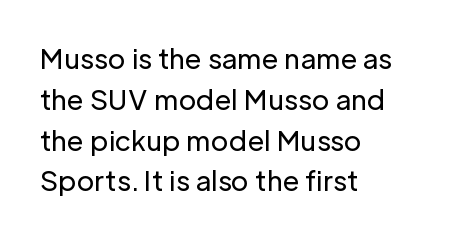
Q: Is the text bold? A: No.
Q: Is the text italic (slanted)? A: No, it is upright.
Q: Is the text underlined? A: No.
Q: How is the paragraph aligned? A: Left-aligned.
Q: Is the spacing between letters normal or unusually wide? A: Normal.
Q: Is the spacing between lines tight, normal or loose? A: Normal.
